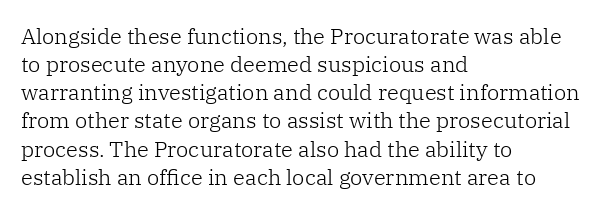
{"italic": "no", "bold": "no", "underline": "no", "align": "left", "line_spacing": "normal", "line_spacing_ratio": 1.28, "letter_spacing": "normal", "letter_spacing_em": 0.0, "glyph_px": 22}
